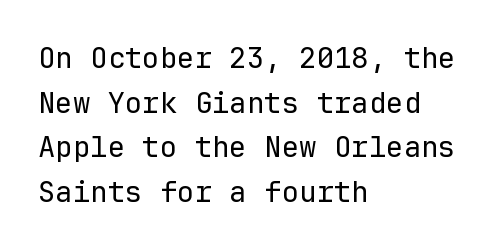
The image shows 29 px regular-weight sans-serif type, upright, monospaced; set left-aligned, normal line spacing (1.54x), normal letter spacing, not underlined; low stroke contrast and a medium x-height.
